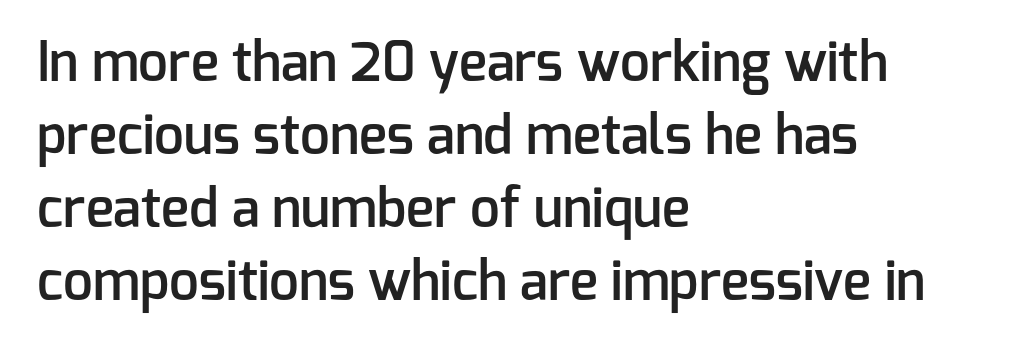
Q: Is the text bold? A: Semi-bold.
Q: Is the text italic (slanted)? A: No, it is upright.
Q: Is the typeface a serif or a sans-serif typeface? A: Sans-serif.
Q: Is the text underlined? A: No.
Q: How is the paragraph aligned? A: Left-aligned.
Q: Is the spacing between letters normal or unusually wide? A: Normal.
Q: Is the spacing between lines tight, normal or loose? A: Normal.
Q: Width (condensed, normal, or wide)? A: Normal.
Q: Stroke contrast? A: Low.
Q: x-height? A: Medium.
Q: Monospaced? A: No.
